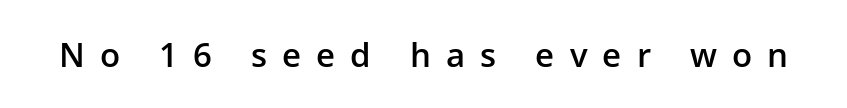
Quick note: underline off. Varying glyph widths throughout — classic text-font behaviour. I'd describe the lettering as semibold — firm but not a full bold. Posture: straight, roman, zero tilt. Spacing between characters has been opened up far beyond the box default.
